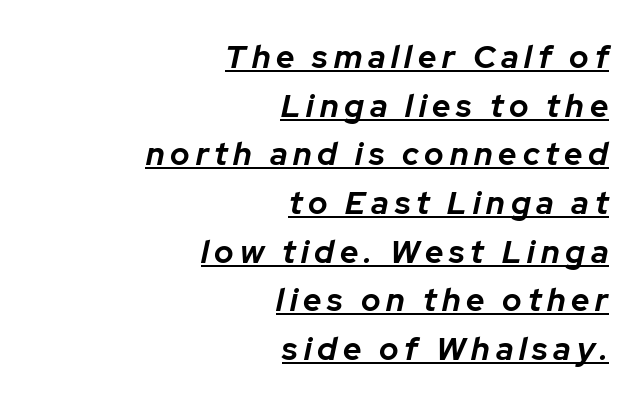
{"italic": "yes", "lean": "right", "slant_degrees": 12, "bold": "yes", "weight": "bold", "width": "normal", "stroke_contrast": "low", "x_height": "medium", "monospaced": "no", "underline": "yes", "align": "right", "line_spacing": "normal", "line_spacing_ratio": 1.52, "glyph_px": 32}
